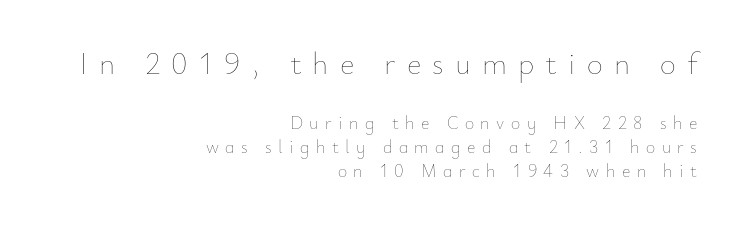
{"italic": "no", "bold": "no", "weight": "thin", "width": "normal", "stroke_contrast": "low", "x_height": "small", "monospaced": "no", "underline": "no", "align": "right", "line_spacing": "normal", "line_spacing_ratio": 1.35, "letter_spacing": "wide", "letter_spacing_em": 0.36, "larger_block": "first", "size_ratio": 1.72, "glyph_px": 31}
